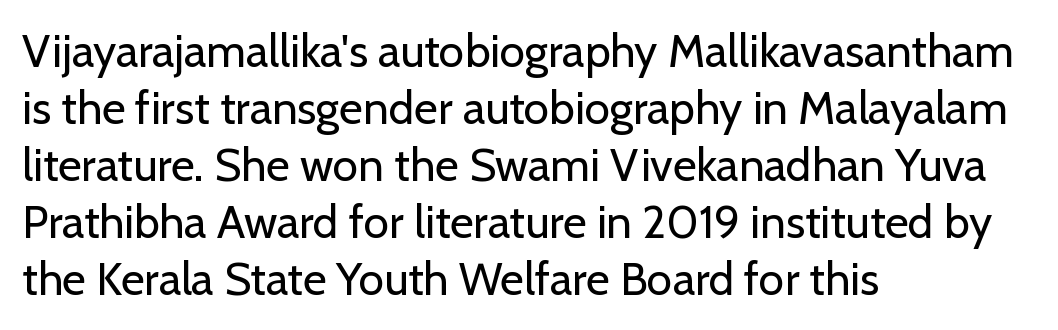
{"serif": "no", "italic": "no", "bold": "no", "weight": "regular", "width": "normal", "stroke_contrast": "low", "x_height": "medium", "monospaced": "no", "underline": "no", "align": "left", "line_spacing_ratio": 1.24, "letter_spacing": "normal", "letter_spacing_em": 0.0, "glyph_px": 46}
